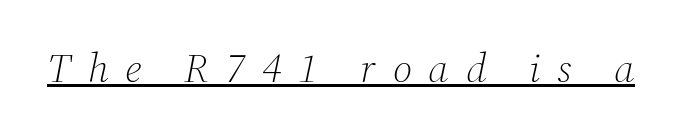
Varying glyph widths throughout — classic text-font behaviour. Would a proofreader flag this as italicized? Yes. Stroke mass is kept to a normal reading level or below. The glyphs are accompanied by a horizontal stroke just below them. In terms of letterform style, serifs are clearly present.
